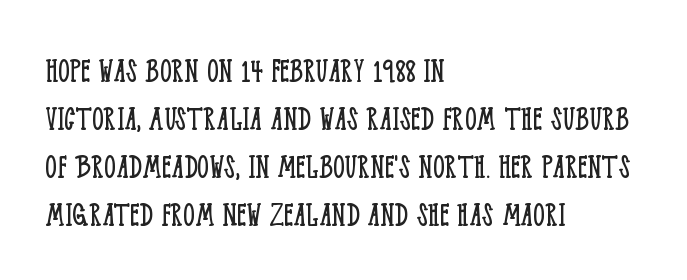
{"serif": "yes", "italic": "no", "bold": "no", "weight": "light", "width": "condensed", "stroke_contrast": "low", "x_height": "large", "monospaced": "no", "underline": "no", "align": "left", "line_spacing": "normal", "line_spacing_ratio": 1.3, "letter_spacing": "normal", "letter_spacing_em": 0.0, "glyph_px": 37}
